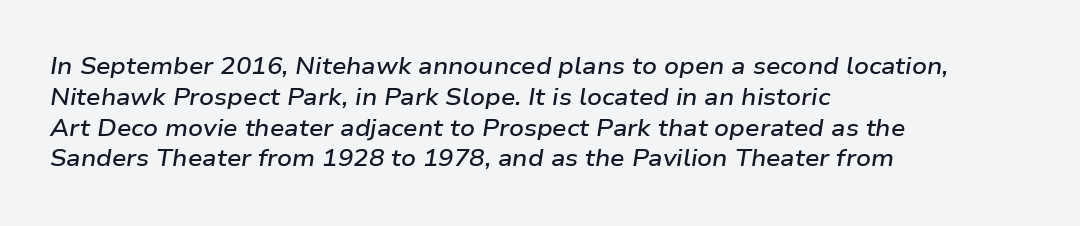
What stands out about the letter spacing? Nothing — it is the standard amount. Whoever set this chose a conventional vertical rhythm. Slanted lettering throughout. The space beneath each line is pristine and unruled. Caption: semibold face, moderately heavy strokes. Notice how the passage keeps a crisp vertical edge on the left only.
